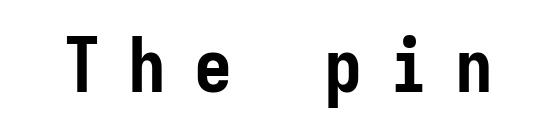
{"serif": "no", "italic": "no", "bold": "yes", "weight": "semibold", "width": "condensed", "stroke_contrast": "low", "x_height": "medium", "monospaced": "yes", "underline": "no", "letter_spacing": "wide", "letter_spacing_em": 0.36, "glyph_px": 76}
